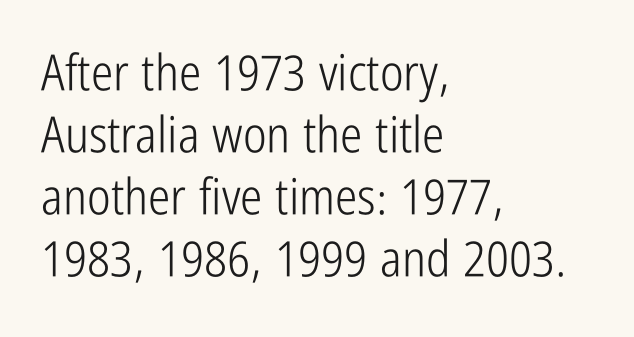
{"serif": "no", "italic": "no", "bold": "no", "weight": "light", "width": "condensed", "stroke_contrast": "low", "x_height": "medium", "monospaced": "no", "underline": "no", "align": "left", "line_spacing_ratio": 1.24, "letter_spacing": "normal", "letter_spacing_em": 0.0, "glyph_px": 50}
